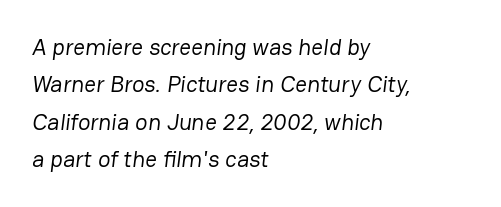
Stroke mass is kept to a normal reading level or below. A typesetter would call this leading conventional body-copy spacing. Underlining? Definitely not there. Every row of glyphs begins at an identical x-position on the left.
